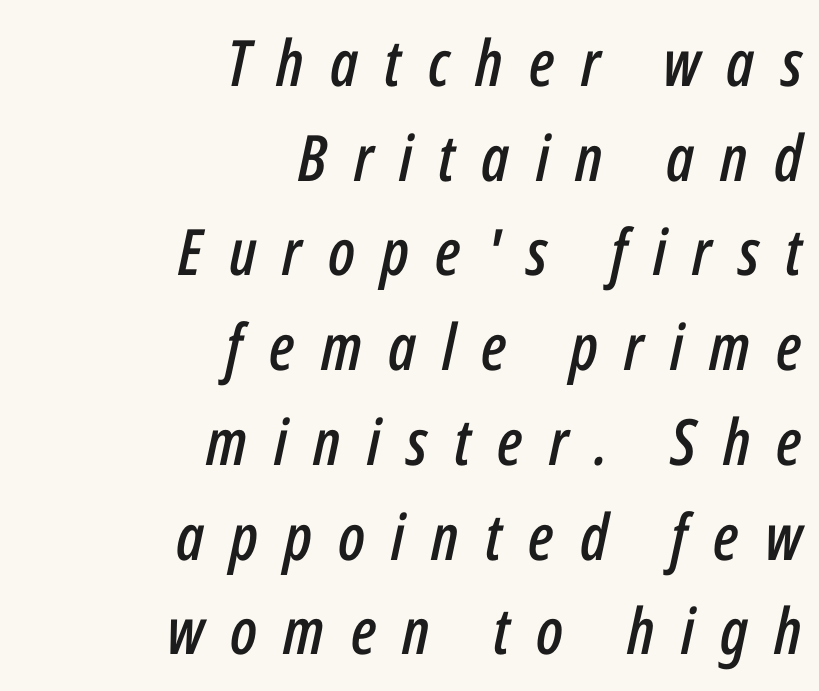
The image shows 64 px condensed type, italic (leaning right); set right-aligned, normal line spacing (1.48x), unusually wide letter spacing (+0.41 em), not underlined; low stroke contrast and a medium x-height.
